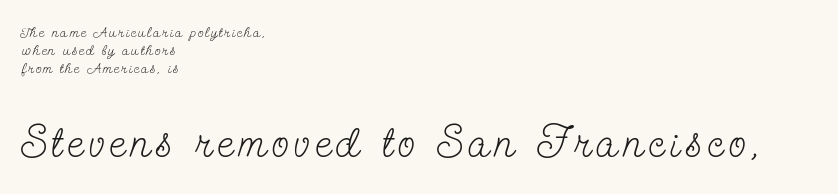
Q: Is the text bold? A: No.
Q: Is the text italic (slanted)? A: Yes.
Q: Is the typeface a serif or a sans-serif typeface? A: Serif.
Q: Is the text underlined? A: No.
Q: How is the paragraph aligned? A: Left-aligned.
Q: Which block of text is set in a larger size, the first (top) or the second (bottom)? A: The second (bottom) one.
Q: Width (condensed, normal, or wide)? A: Condensed.
Q: Stroke contrast? A: Low.
Q: x-height? A: Small.
Q: Monospaced? A: No.
